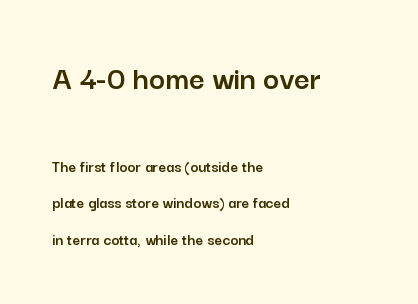
{"serif": "no", "italic": "no", "width": "normal", "stroke_contrast": "low", "x_height": "medium", "monospaced": "no", "underline": "no", "align": "left", "line_spacing": "loose", "line_spacing_ratio": 2.16, "letter_spacing": "normal", "letter_spacing_em": 0.0, "larger_block": "first", "size_ratio": 2.0, "glyph_px": 34}
